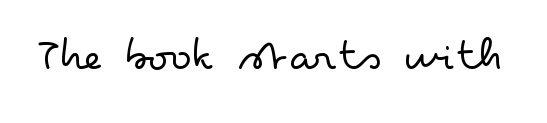
What kind of face is this? One without serifs — a sans. The font's upright variant was chosen for this text. Each stroke keeps to a modest, everyday thickness or less. Here the glyphs are tracked normally, forming tight word shapes. Proportional: the letters do not fall into vertical columns. The space beneath each line is pristine and unruled.
